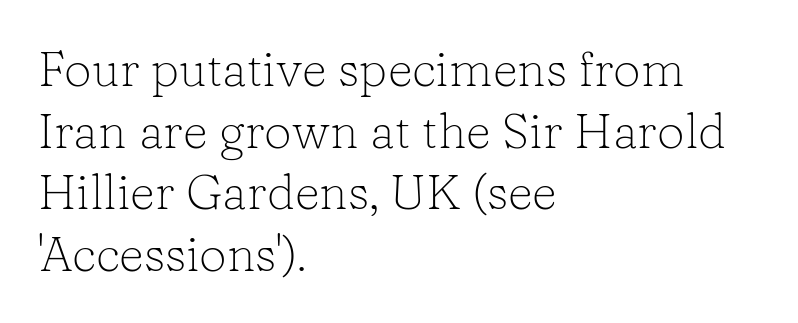
Casual observation: everything's shoved over to the left. Looks like regular typesetting: each glyph gets only the width it needs. Has an underline been added? It has not. Ascenders rise straight up at ninety degrees.
